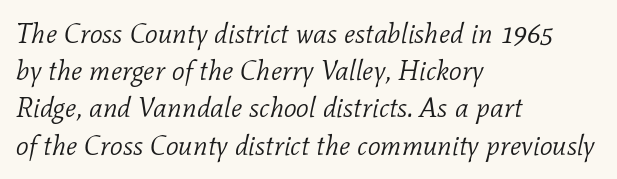
Stems here are at most as thick as an everyday book face. This is serif lettering, the kind often seen in printed books. A classic flush-left, rag-right setting is used for this passage. A bare baseline throughout the passage.
